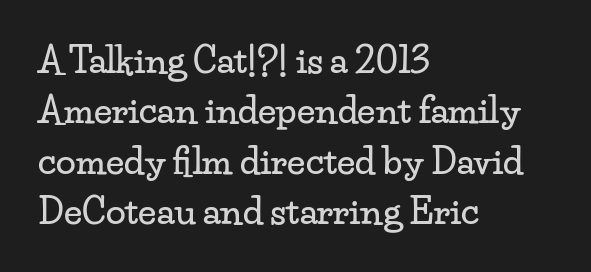
{"serif": "yes", "italic": "no", "width": "wide", "stroke_contrast": "low", "x_height": "small", "monospaced": "no", "underline": "no", "align": "left", "line_spacing": "normal", "line_spacing_ratio": 1.4, "letter_spacing": "normal", "letter_spacing_em": 0.0, "glyph_px": 36}
